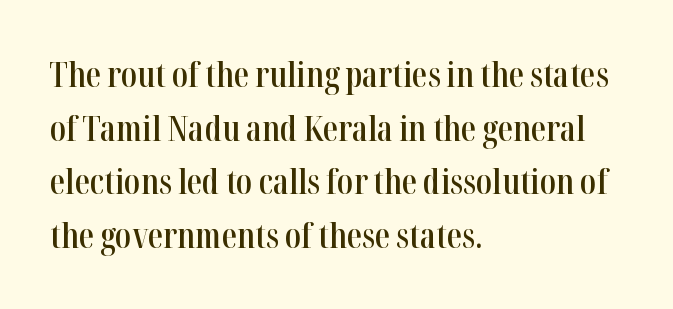
Think of a printed novel: that variable character pitch is what you see here. The words here are not underlined. Observe the serifs anchoring each vertical stroke in this sample. In terms of leading, this rendering sits right in the middle. The ragged edge is on the right, which tells us the setting is flush left. What stands out about the letter spacing? Nothing — it is the standard amount.
